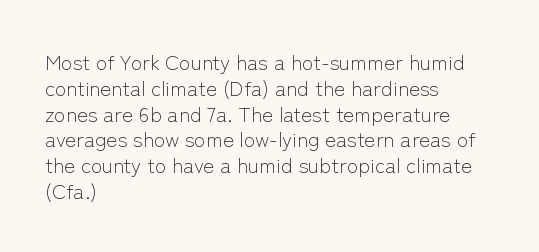
The image shows 21 px text type, upright; set left-aligned, line spacing 1.23x, normal letter spacing, not underlined.
